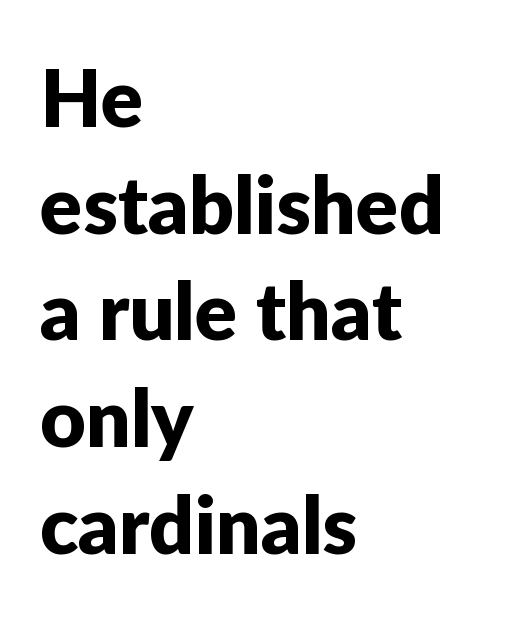
{"serif": "no", "italic": "no", "width": "normal", "stroke_contrast": "low", "x_height": "medium", "monospaced": "no", "underline": "no", "align": "left", "line_spacing": "normal", "line_spacing_ratio": 1.35, "letter_spacing": "normal", "letter_spacing_em": 0.0, "glyph_px": 79}
